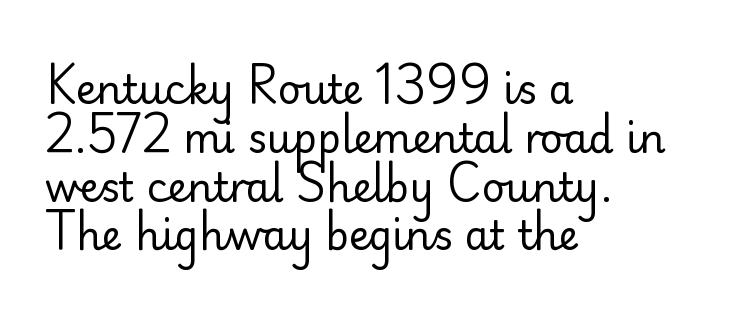
Q: Is the text bold? A: No.
Q: Is the text italic (slanted)? A: No, it is upright.
Q: Is the typeface a serif or a sans-serif typeface? A: Sans-serif.
Q: Is the text underlined? A: No.
Q: How is the paragraph aligned? A: Left-aligned.
Q: Is the spacing between letters normal or unusually wide? A: Normal.
Q: Width (condensed, normal, or wide)? A: Normal.
Q: Stroke contrast? A: Low.
Q: x-height? A: Small.
Q: Monospaced? A: No.
